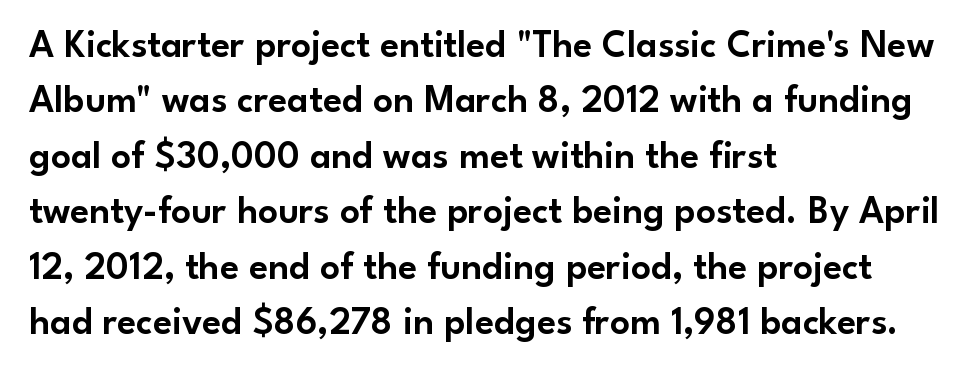
Q: Is the text italic (slanted)? A: No, it is upright.
Q: Is the typeface a serif or a sans-serif typeface? A: Sans-serif.
Q: Is the text underlined? A: No.
Q: How is the paragraph aligned? A: Left-aligned.
Q: Is the spacing between letters normal or unusually wide? A: Normal.
Q: Is the spacing between lines tight, normal or loose? A: Normal.
Q: Width (condensed, normal, or wide)? A: Normal.
Q: Stroke contrast? A: Low.
Q: x-height? A: Small.
Q: Monospaced? A: No.
